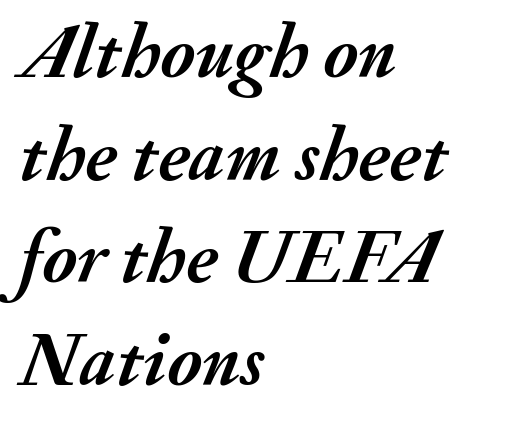
{"italic": "yes", "lean": "right", "slant_degrees": 20, "bold": "yes", "weight": "semibold", "width": "normal", "stroke_contrast": "medium", "x_height": "small", "monospaced": "no", "underline": "no", "align": "left", "line_spacing": "normal", "line_spacing_ratio": 1.35, "letter_spacing": "normal", "letter_spacing_em": 0.0, "glyph_px": 76}
